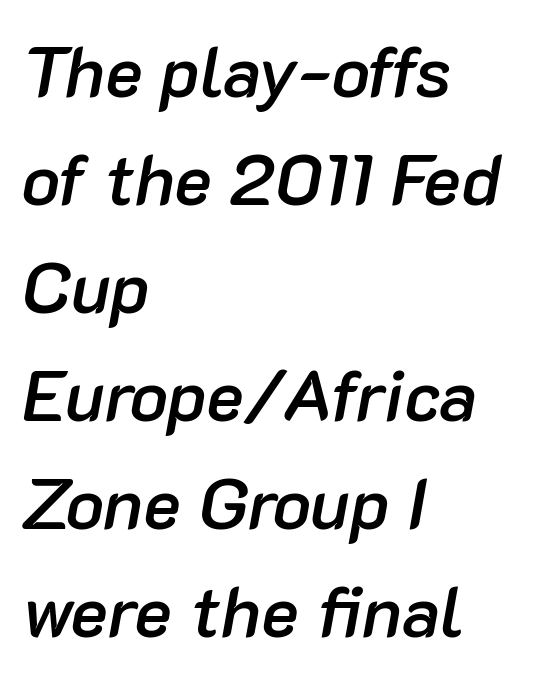
Inter-character spacing is left at the font's built-in metrics. Proportional: the letters do not fall into vertical columns. The lines in this sample share a left origin and differ only in where they stop. Leading matches the norm, producing a regular column. Check under the words: just untouched page. It's the slanting kind of type.
